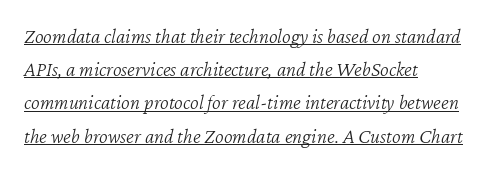
Q: Is the text bold? A: No.
Q: Is the text italic (slanted)? A: Yes, it leans right by about 12 degrees.
Q: Is the text underlined? A: Yes.
Q: How is the paragraph aligned? A: Left-aligned.
Q: Is the spacing between letters normal or unusually wide? A: Normal.
Q: Is the spacing between lines tight, normal or loose? A: Normal.
